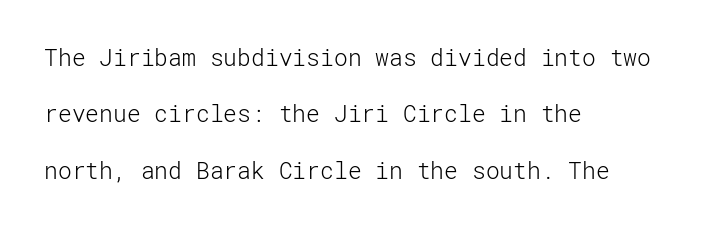
Q: Is the text bold? A: No.
Q: Is the text italic (slanted)? A: No, it is upright.
Q: Is the text underlined? A: No.
Q: How is the paragraph aligned? A: Left-aligned.
Q: Is the spacing between letters normal or unusually wide? A: Normal.
Q: Is the spacing between lines tight, normal or loose? A: Loose.
